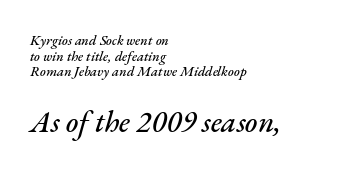
{"italic": "yes", "lean": "right", "slant_degrees": 17, "width": "normal", "stroke_contrast": "medium", "x_height": "small", "monospaced": "no", "underline": "no", "align": "left", "line_spacing": "tight", "line_spacing_ratio": 1.11, "letter_spacing": "normal", "letter_spacing_em": 0.0, "larger_block": "second", "size_ratio": 2.14, "glyph_px": 30}
